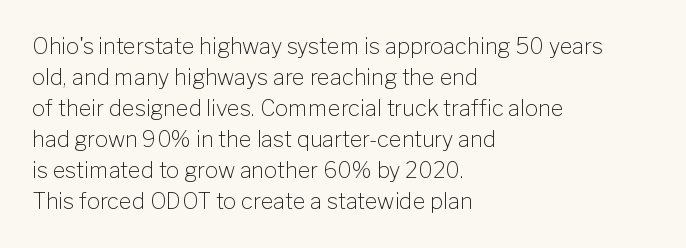
The words here are not underlined. Default kerning and tracking; the words read as compact shapes. The paragraph shown leans on its left margin. Posture: straight, roman, zero tilt. Vertical stems look standard width or narrower in stroke. Vertical spacing — default.
